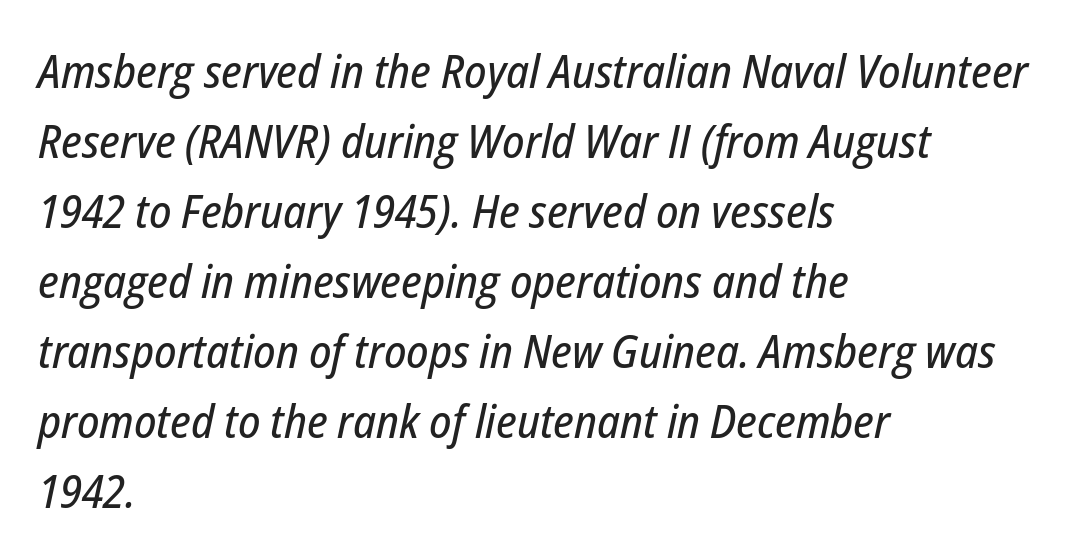
{"italic": "yes", "lean": "right", "slant_degrees": 12, "width": "condensed", "stroke_contrast": "low", "x_height": "medium", "monospaced": "no", "underline": "no", "align": "left", "line_spacing": "normal", "line_spacing_ratio": 1.52, "letter_spacing": "normal", "letter_spacing_em": 0.0, "glyph_px": 46}
